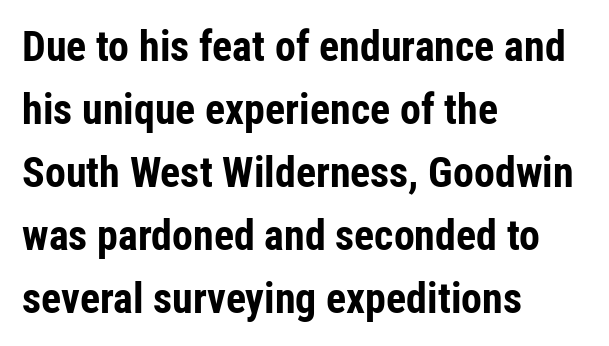
{"serif": "no", "italic": "no", "bold": "yes", "weight": "bold", "width": "condensed", "stroke_contrast": "low", "x_height": "medium", "monospaced": "no", "underline": "no", "align": "left", "line_spacing": "normal", "line_spacing_ratio": 1.5, "letter_spacing": "normal", "letter_spacing_em": 0.0, "glyph_px": 42}
